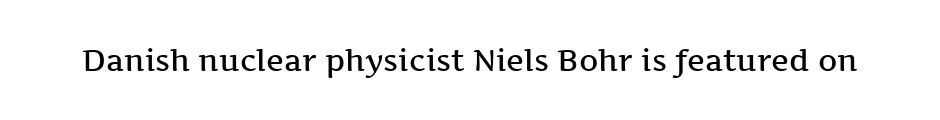
Nobody drew a line under any word here. Students, this is semibold: more ink than regular, less than bold. This is the regular roman posture of the typeface. Caption: standard tracking, unaltered.
